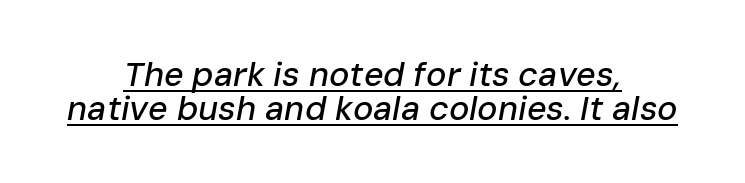
The image shows 34 px text type, italic (leaning right); set centered, tight line spacing (1.0x), normal letter spacing, underlined; low stroke contrast and a medium x-height.
